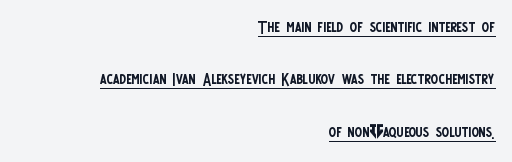
The image shows 22 px text type, upright; set right-aligned, loose line spacing (2.38x), normal letter spacing, underlined.
